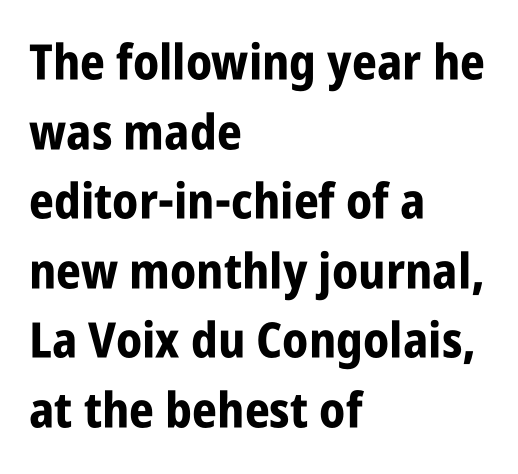
Q: Is the text bold? A: Yes.
Q: Is the text italic (slanted)? A: No, it is upright.
Q: Is the typeface a serif or a sans-serif typeface? A: Sans-serif.
Q: Is the text underlined? A: No.
Q: How is the paragraph aligned? A: Left-aligned.
Q: Is the spacing between letters normal or unusually wide? A: Normal.
Q: Is the spacing between lines tight, normal or loose? A: Normal.
Q: Width (condensed, normal, or wide)? A: Condensed.
Q: Stroke contrast? A: Low.
Q: x-height? A: Large.
Q: Monospaced? A: No.
